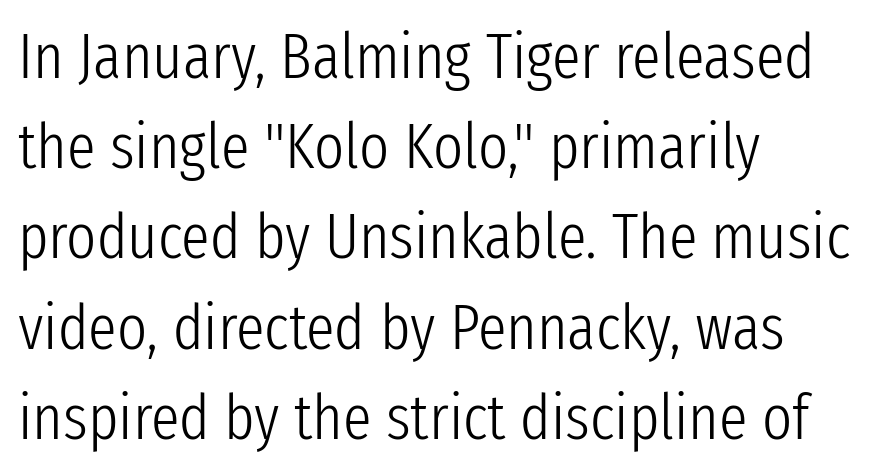
The typesetter chose a ragged-right arrangement here. Unlike a traditional serif, this face leaves its strokes unadorned. A light-to-regular cut is what we see here. The leading is moderate, giving the passage an even texture. Looks like regular typesetting: each glyph gets only the width it needs.
